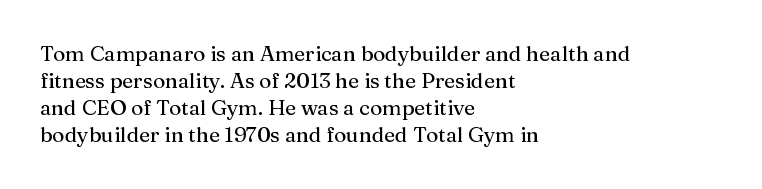
The letters stand straight up with perfectly vertical stems. Tracking here is standard; glyphs follow each other at the usual distance. Whoever set this chose a conventional vertical rhythm. The paragraph has a hard left edge and a soft right edge. Has an underline been added? It has not.
